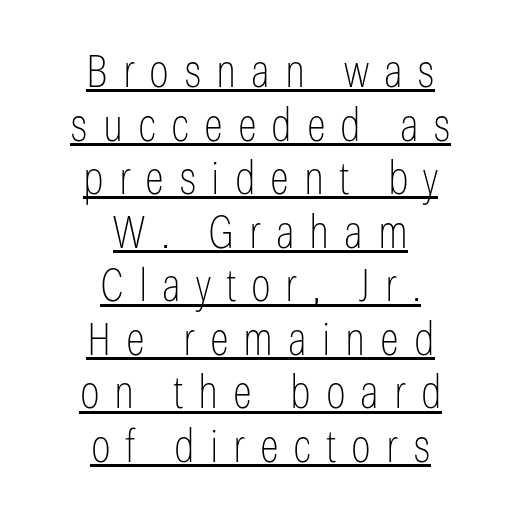
{"serif": "no", "italic": "no", "bold": "no", "weight": "thin", "width": "condensed", "stroke_contrast": "low", "x_height": "medium", "monospaced": "no", "underline": "yes", "align": "center", "line_spacing_ratio": 1.19, "letter_spacing": "wide", "letter_spacing_em": 0.33, "glyph_px": 45}
